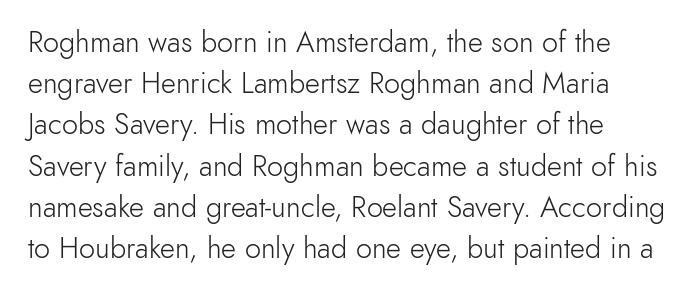
{"serif": "no", "italic": "no", "bold": "no", "weight": "light", "width": "normal", "x_height": "small", "monospaced": "no", "underline": "no", "line_spacing": "normal", "line_spacing_ratio": 1.42, "letter_spacing": "normal", "letter_spacing_em": 0.0, "glyph_px": 29}
